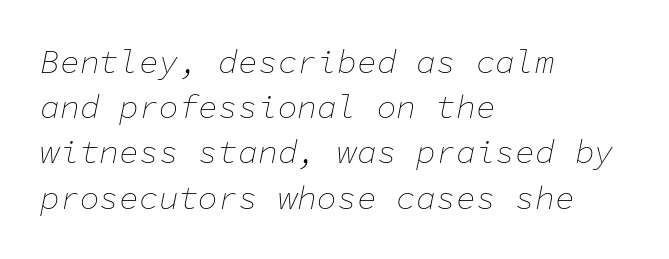
The font is comparable to plain body text, perhaps lighter. Typeset ragged right — the left edge is the straight one. Monospaced: the letters line up in strict vertical columns. The lettering tilts uniformly, giving the passage an italic look. Only glyphs here, with clear space below each row. Baseline-to-baseline distance is the conventional proportion of letter height.
